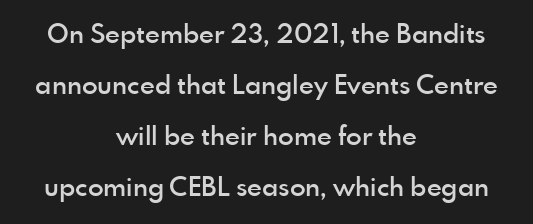
Q: Is the text bold? A: Semi-bold.
Q: Is the text italic (slanted)? A: No, it is upright.
Q: Is the text underlined? A: No.
Q: How is the paragraph aligned? A: Centered.
Q: Is the spacing between letters normal or unusually wide? A: Normal.
Q: Is the spacing between lines tight, normal or loose? A: Loose.
